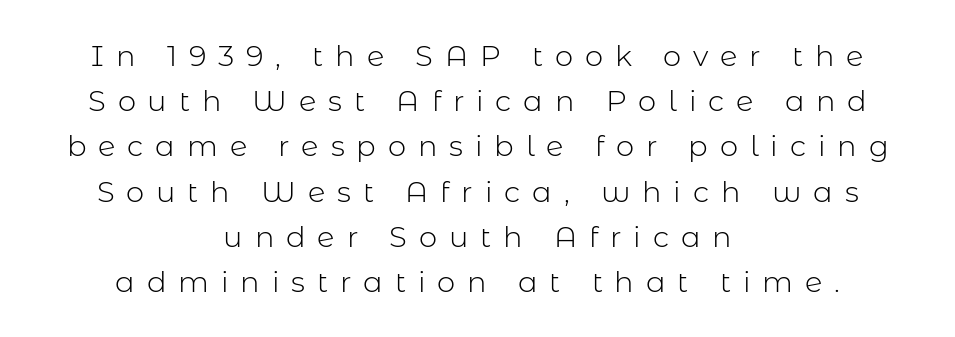
Is the type heavy? It reads as light-to-regular instead. Layout note: lines centered. Look at the bottom of the vertical strokes: they stop flat, with no serifs. The rendering uses natural spacing where letterforms have individual widths.
